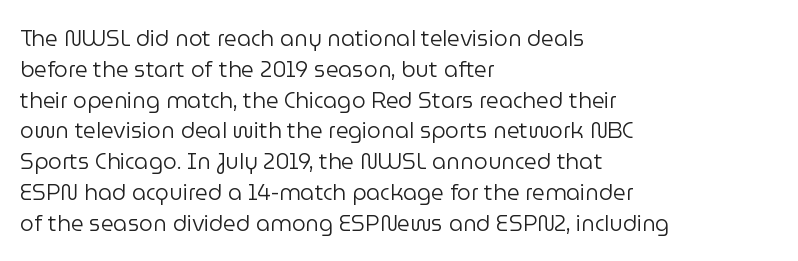
Summary of vertical rhythm: regular, with standard interline spacing. Short note: letters normally spaced. The font's upright variant was chosen for this text. Casual observation: everything's shoved over to the left.
